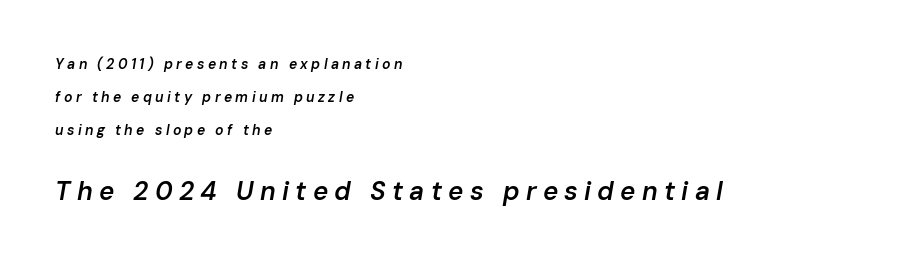
{"italic": "yes", "lean": "right", "slant_degrees": 10, "bold": "semi", "underline": "no", "align": "left", "line_spacing": "loose", "line_spacing_ratio": 2.35, "letter_spacing": "wide", "letter_spacing_em": 0.24, "larger_block": "second", "size_ratio": 1.86, "glyph_px": 26}
